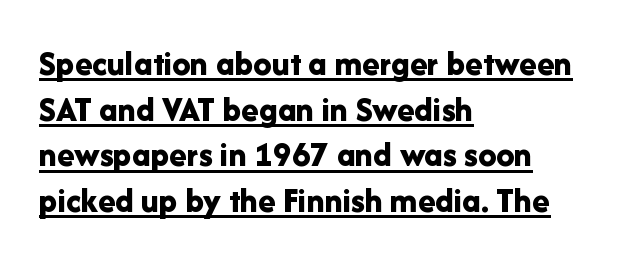
{"serif": "no", "italic": "no", "bold": "yes", "weight": "bold", "width": "normal", "stroke_contrast": "low", "x_height": "medium", "monospaced": "no", "underline": "yes", "align": "left", "line_spacing": "normal", "line_spacing_ratio": 1.27, "letter_spacing": "normal", "letter_spacing_em": 0.0, "glyph_px": 36}
